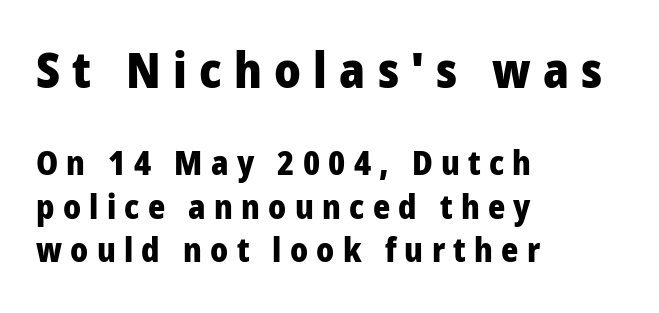
The image shows 49 px heavy sans-serif type, upright; set left-aligned, normal line spacing (1.31x), unusually wide letter spacing (+0.25 em), not underlined; the first (top) block is 1.48x larger; low stroke contrast and a medium x-height.
